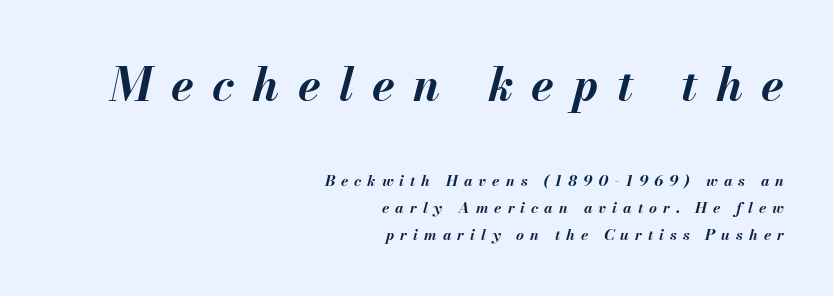
Q: Is the text bold? A: Yes.
Q: Is the text italic (slanted)? A: Yes, it leans right by about 13 degrees.
Q: Is the text underlined? A: No.
Q: How is the paragraph aligned? A: Right-aligned.
Q: Is the spacing between letters normal or unusually wide? A: Unusually wide.
Q: Which block of text is set in a larger size, the first (top) or the second (bottom)? A: The first (top) one.
Q: Width (condensed, normal, or wide)? A: Normal.
Q: Stroke contrast? A: Medium.
Q: x-height? A: Small.
Q: Monospaced? A: No.
